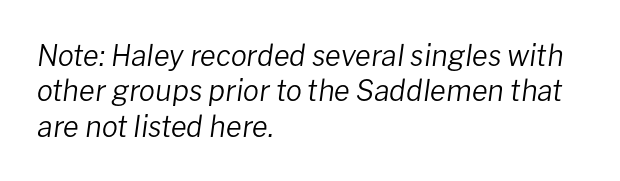
The weight tops out at a normal text grade. If you drew a line through each stem, it would be angled. The specimen omits any rule beneath the text block's lines. Observe the ordinary spacing: letters are neighbours, not strangers. Typeset ragged right — the left edge is the straight one. Varying glyph widths throughout — classic text-font behaviour.
